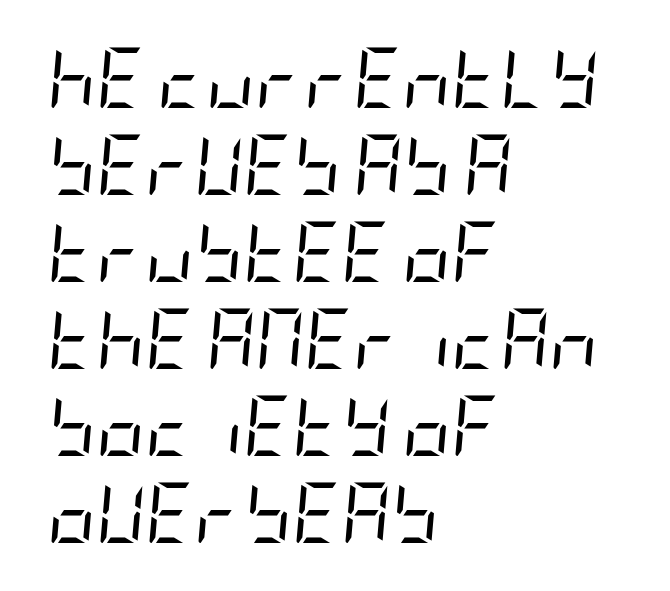
{"italic": "yes", "lean": "right", "slant_degrees": 5, "bold": "no", "weight": "regular", "width": "condensed", "stroke_contrast": "low", "x_height": "large", "underline": "no", "align": "left", "line_spacing": "normal", "line_spacing_ratio": 1.45, "letter_spacing": "normal", "letter_spacing_em": 0.0, "glyph_px": 60}
